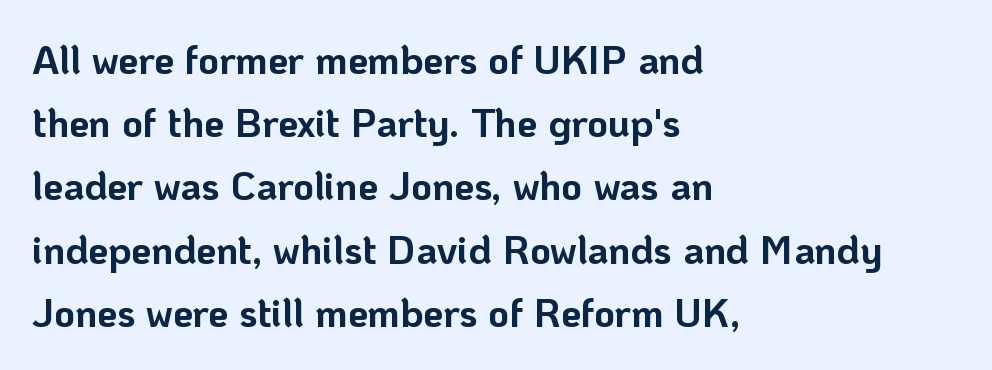
{"serif": "no", "italic": "no", "bold": "yes", "weight": "bold", "width": "normal", "stroke_contrast": "low", "x_height": "medium", "monospaced": "no", "underline": "no", "align": "left", "line_spacing": "normal", "line_spacing_ratio": 1.58, "letter_spacing": "normal", "letter_spacing_em": 0.0, "glyph_px": 40}
